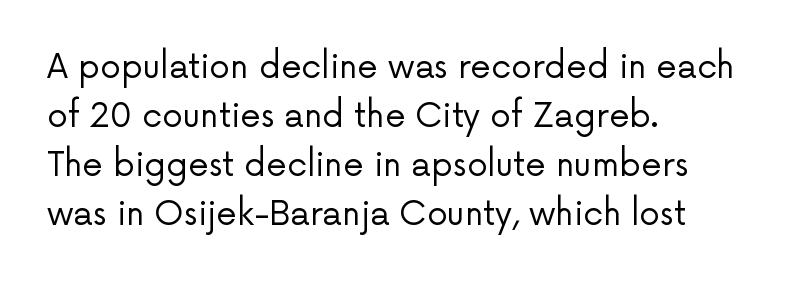
{"serif": "no", "italic": "no", "bold": "no", "weight": "regular", "width": "normal", "stroke_contrast": "low", "x_height": "medium", "monospaced": "no", "underline": "no", "align": "left", "line_spacing": "normal", "line_spacing_ratio": 1.48, "letter_spacing": "normal", "letter_spacing_em": 0.0, "glyph_px": 33}
